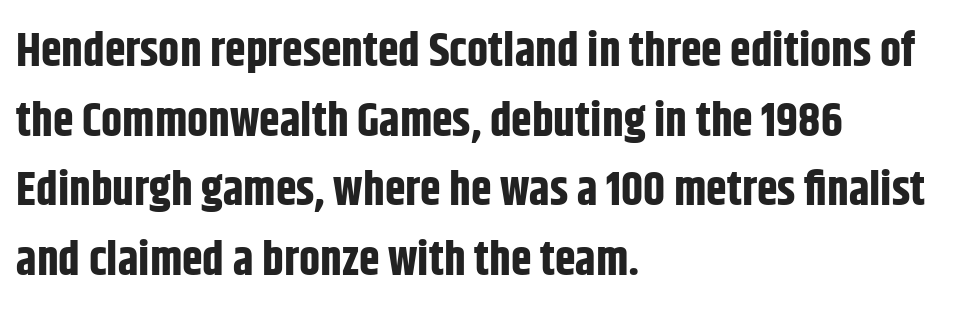
{"serif": "no", "italic": "no", "bold": "yes", "weight": "bold", "width": "condensed", "stroke_contrast": "low", "x_height": "large", "monospaced": "no", "underline": "no", "align": "left", "line_spacing": "normal", "line_spacing_ratio": 1.48, "letter_spacing": "normal", "letter_spacing_em": 0.0, "glyph_px": 47}
